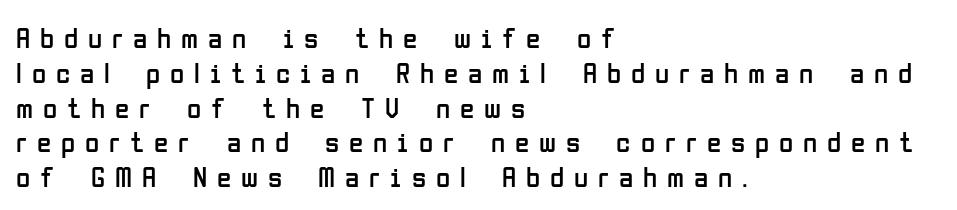
Reading down the block, your eye returns to a fixed left position each line. This rendering features lettering with no underline. Loose tracking; the words dissolve into strings of separated letters. A typesetter would call this proportional, since set widths differ per character. You can tell it's not italic because the verticals are truly vertical. Look at the bottom of the vertical strokes: they stop flat, with no serifs.
